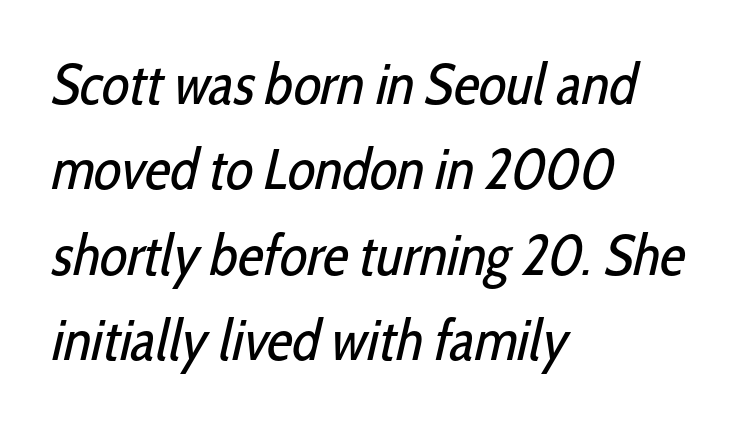
Q: Is the text bold? A: No.
Q: Is the typeface a serif or a sans-serif typeface? A: Sans-serif.
Q: Is the text underlined? A: No.
Q: How is the paragraph aligned? A: Left-aligned.
Q: Is the spacing between letters normal or unusually wide? A: Normal.
Q: Is the spacing between lines tight, normal or loose? A: Normal.
Q: Width (condensed, normal, or wide)? A: Condensed.
Q: Stroke contrast? A: Low.
Q: x-height? A: Medium.
Q: Monospaced? A: No.
